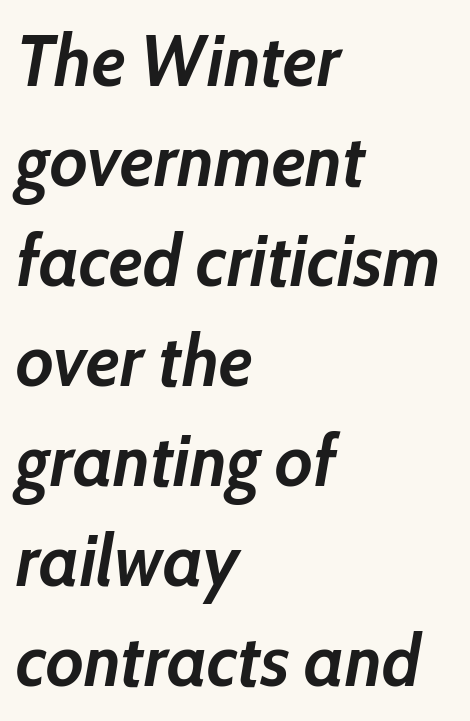
{"italic": "yes", "lean": "right", "slant_degrees": 10, "bold": "yes", "weight": "semibold", "width": "normal", "stroke_contrast": "low", "x_height": "medium", "monospaced": "no", "underline": "no", "align": "left", "line_spacing": "normal", "line_spacing_ratio": 1.39, "letter_spacing": "normal", "letter_spacing_em": 0.0, "glyph_px": 72}
